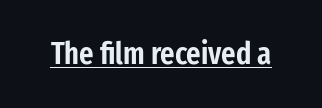
The image shows 31 px condensed sans-serif type, upright; set normal letter spacing, underlined; low stroke contrast and a medium x-height.
